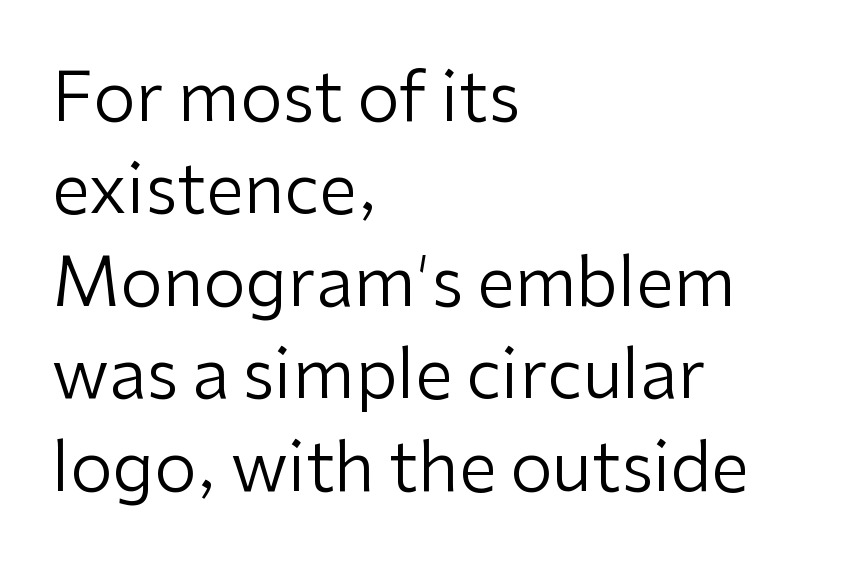
The image shows 68 px regular-weight sans-serif type, upright; set left-aligned, normal line spacing (1.36x), normal letter spacing, not underlined; low stroke contrast and a medium x-height.
